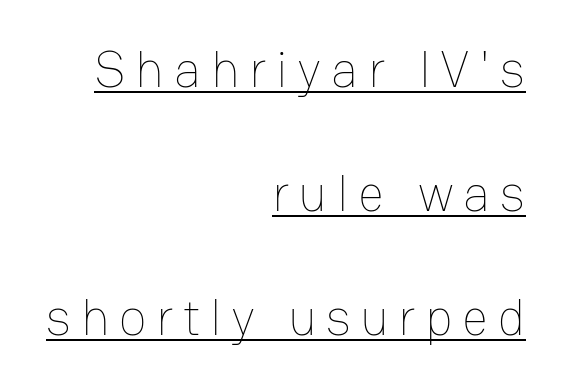
Q: Is the text bold? A: No.
Q: Is the text italic (slanted)? A: No, it is upright.
Q: Is the text underlined? A: Yes.
Q: How is the paragraph aligned? A: Right-aligned.
Q: Is the spacing between lines tight, normal or loose? A: Loose.
Q: Width (condensed, normal, or wide)? A: Normal.
Q: Stroke contrast? A: Low.
Q: x-height? A: Medium.
Q: Monospaced? A: No.
